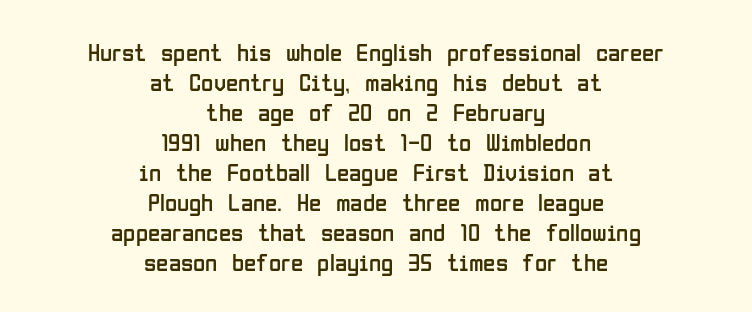
Q: Is the text bold? A: No.
Q: Is the text italic (slanted)? A: No, it is upright.
Q: Is the text underlined? A: No.
Q: How is the paragraph aligned? A: Centered.
Q: Is the spacing between letters normal or unusually wide? A: Normal.
